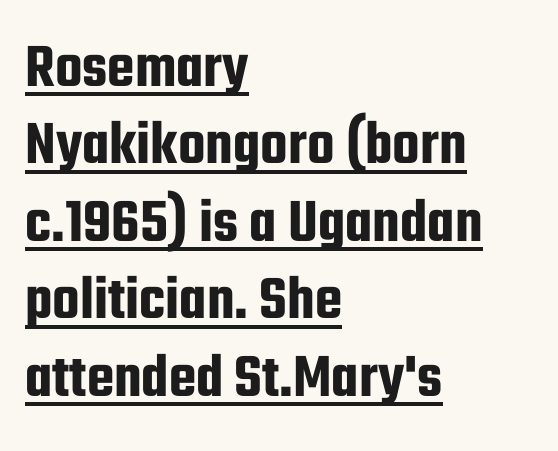
The image shows 63 px condensed sans-serif type, upright; set left-aligned, line spacing 1.23x, normal letter spacing, underlined; low stroke contrast and a medium x-height.
